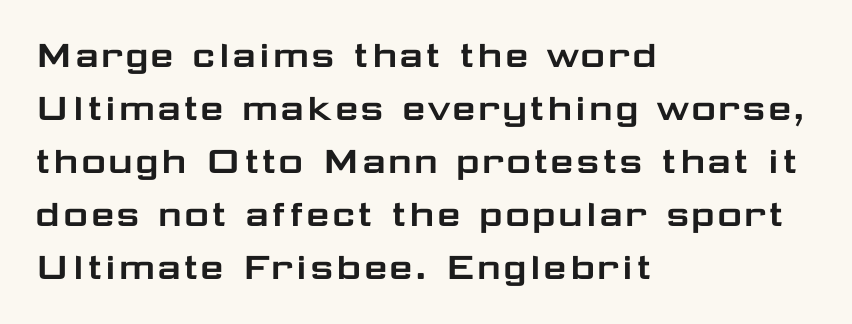
Each letter's strokes conclude bluntly, with no projecting serifs. Style check: upright. The ragged edge is on the right, which tells us the setting is flush left. This sample uses plain, unmodified letter spacing. The gap between lines stays unmarked. You could not count columns in this text — the font is proportionally spaced.
